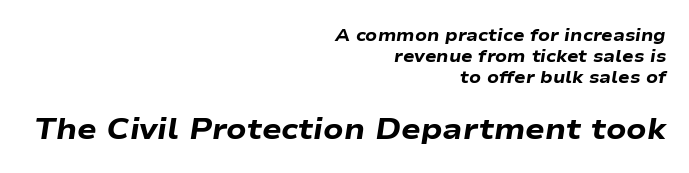
The image shows 29 px heavy, wide type, italic (leaning right); set right-aligned, line spacing 1.23x, normal letter spacing, not underlined; the second (bottom) block is 1.71x larger; low stroke contrast and a medium x-height.
